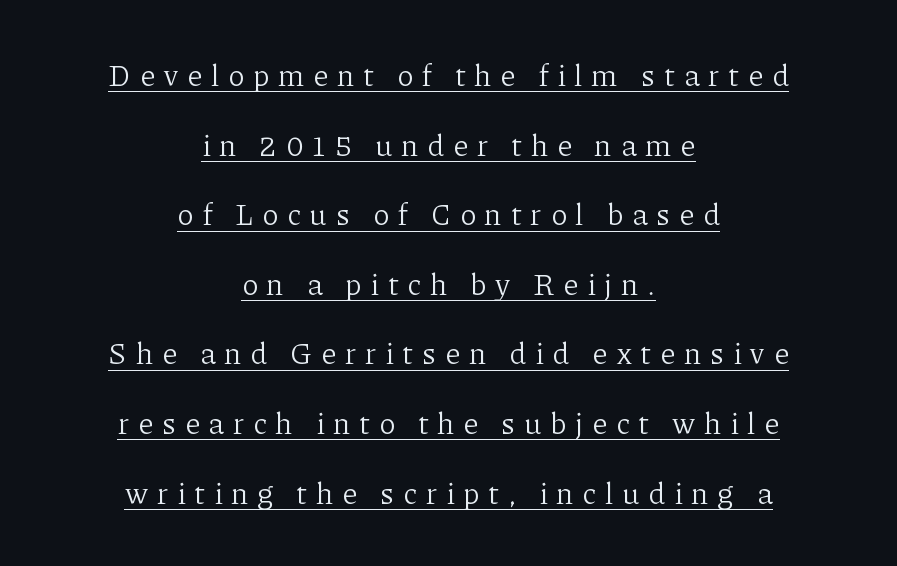
The image shows 30 px light serif type, upright; set centered, loose line spacing (2.32x), unusually wide letter spacing (+0.29 em), underlined; low stroke contrast and a medium x-height.
